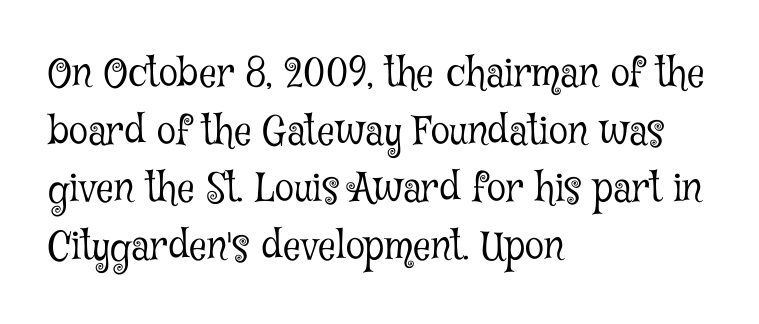
The image shows 39 px light, condensed serif type, upright; set left-aligned, normal line spacing (1.48x), normal letter spacing, not underlined; low stroke contrast and a medium x-height.
